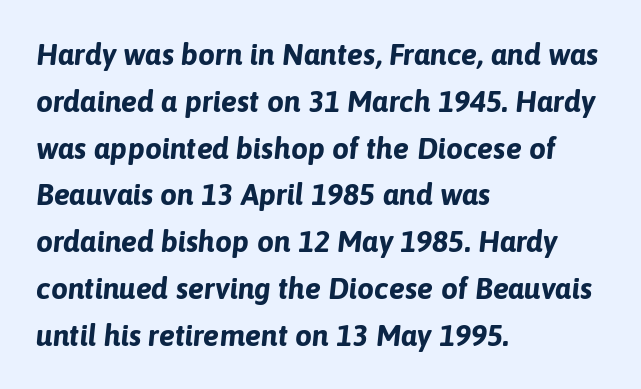
{"italic": "yes", "lean": "right", "slant_degrees": 6, "bold": "yes", "weight": "bold", "width": "normal", "stroke_contrast": "low", "x_height": "medium", "monospaced": "no", "underline": "no", "align": "left", "line_spacing": "normal", "line_spacing_ratio": 1.56, "letter_spacing": "normal", "letter_spacing_em": 0.0, "glyph_px": 30}
